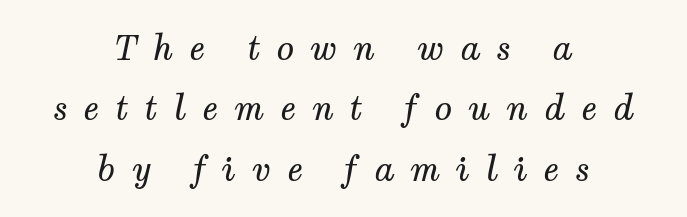
The rendering uses natural spacing where letterforms have individual widths. The letters look calm and open, with moderate or lighter stems. There's an unmistakable incline to the writing here. Anything drawn beneath the words? Only blank space. This rendering employs a face with finishing strokes, i.e., a serif.
